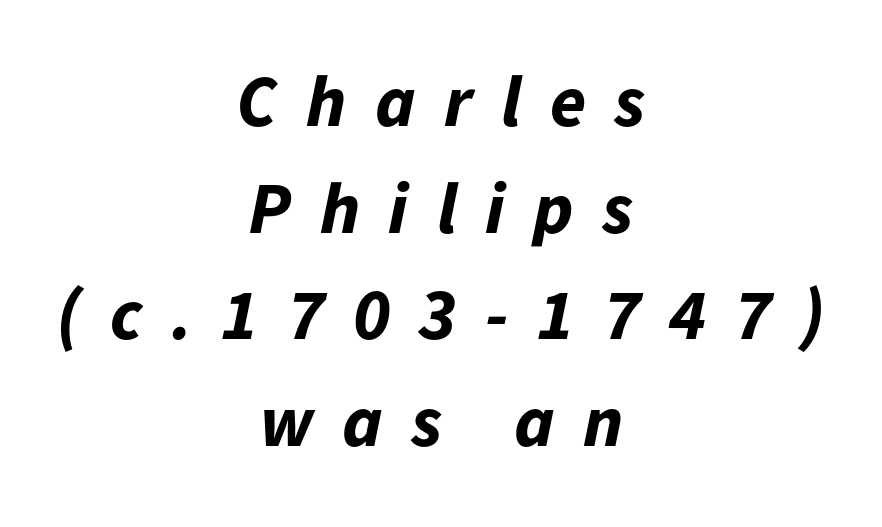
You could only call the tracking loose — the letters float apart. Spacing verdict: proportional, widths tailored to each character. The lines in this sample share a center point and differ in where they start and stop. Emphasis-style slanted type is in use. The string is rendered with underlining switched off. Heavy, bold letterforms.
